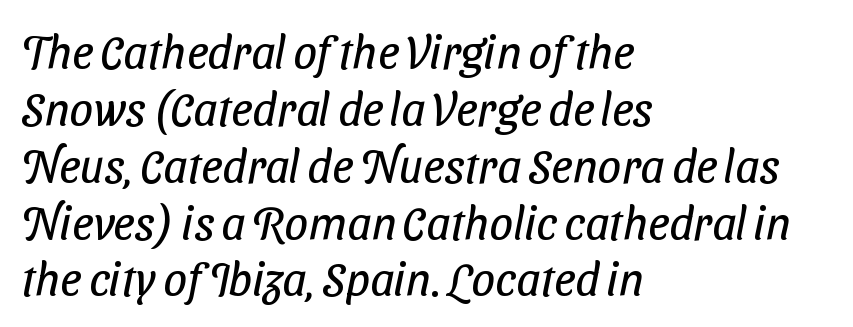
{"serif": "no", "bold": "no", "weight": "regular", "width": "condensed", "stroke_contrast": "low", "x_height": "medium", "monospaced": "no", "underline": "no", "align": "left", "line_spacing_ratio": 1.21, "letter_spacing": "normal", "letter_spacing_em": 0.0, "glyph_px": 47}
